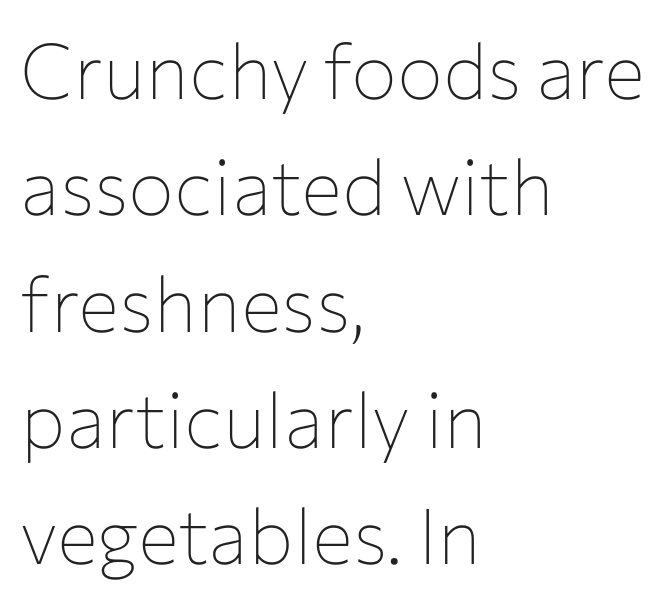
Stem width sits at or under what a default text font uses. Characters remain perfectly vertical along every line. The passage shown has conventional tracking throughout. Just letters on the line, the space beneath them empty. Regular leading.
